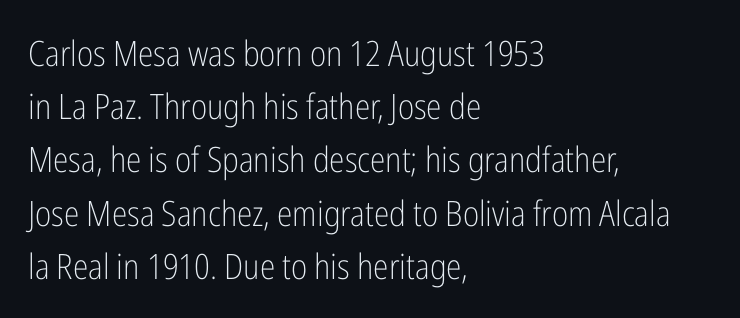
Descenders are the only things crossing below the line. The lettering holds an erect, upright posture throughout. Spacing verdict: proportional, widths tailored to each character. The face used here is a sans, in the tradition of grotesques and geometrics. Vertical stems look standard width or narrower in stroke.
